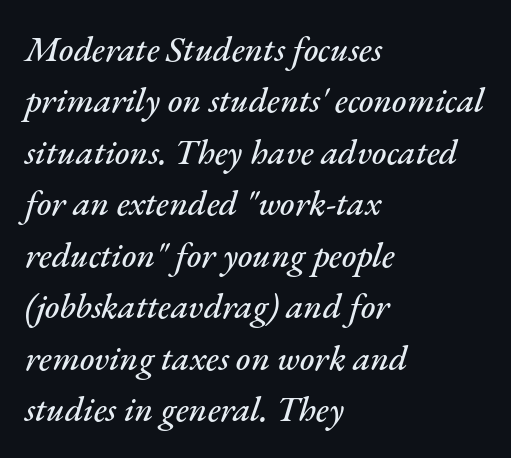
Character widths vary here, with narrow letters taking less room than wide ones. Vertical spacing — default. The typesetter chose a ragged-right arrangement here. Descender tails drop into unmarked territory. The letters sit at their default tracking, neither squeezed nor spread. This is oblique type, the kind used for emphasis or titles.
